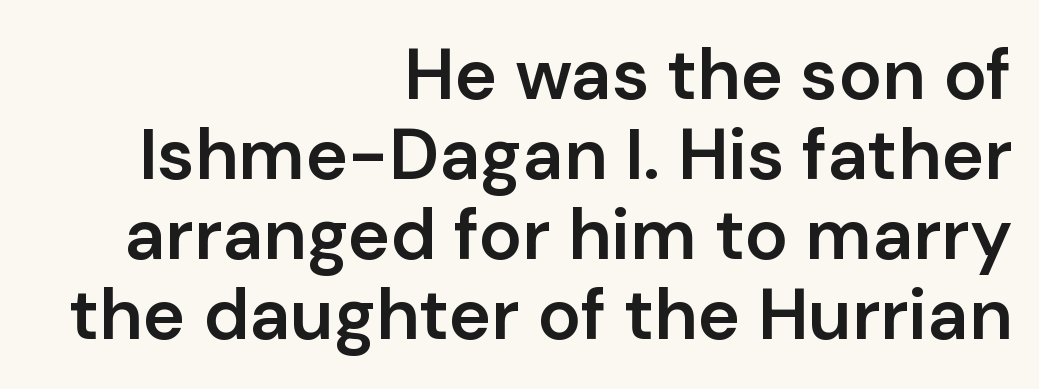
The image shows 72 px semibold sans-serif type, upright; set right-aligned, tight line spacing (1.11x), normal letter spacing, not underlined; low stroke contrast and a medium x-height.
